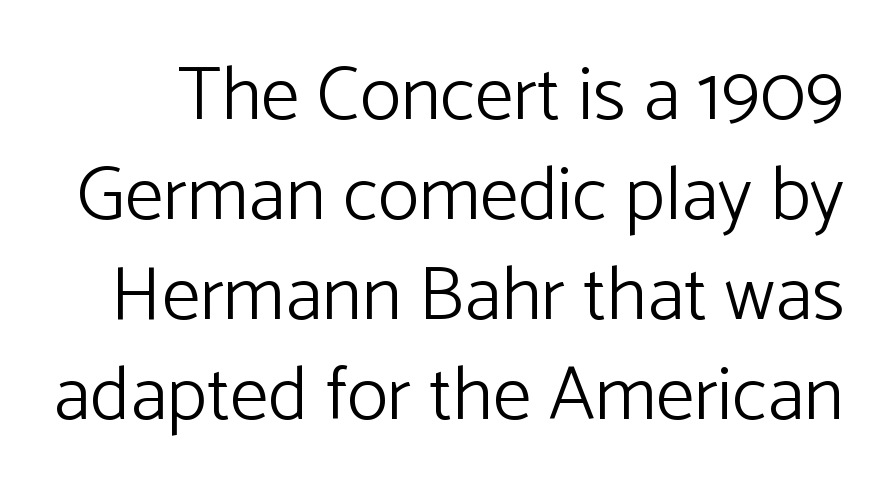
The image shows 77 px light sans-serif type, upright; set normal line spacing (1.3x), normal letter spacing, not underlined; low stroke contrast and a medium x-height.
